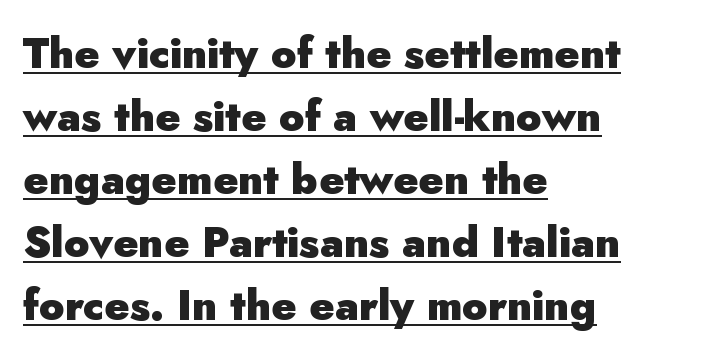
The image shows 42 px heavy sans-serif type, upright; set left-aligned, normal line spacing (1.5x), normal letter spacing, underlined; low stroke contrast and a small x-height.
